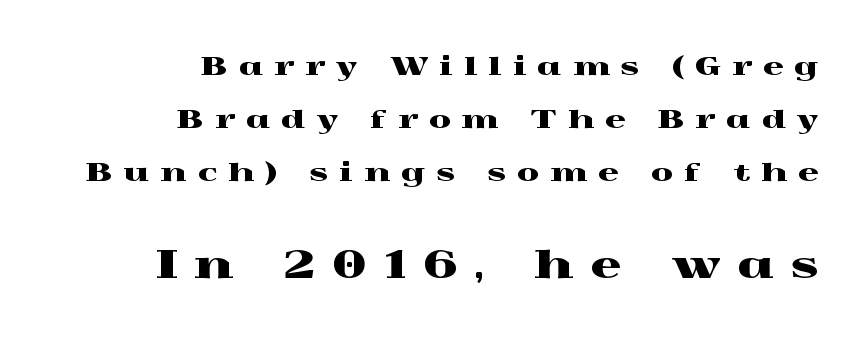
Q: Is the text italic (slanted)? A: No, it is upright.
Q: Is the typeface a serif or a sans-serif typeface? A: Serif.
Q: Is the text underlined? A: No.
Q: How is the paragraph aligned? A: Right-aligned.
Q: Is the spacing between letters normal or unusually wide? A: Unusually wide.
Q: Is the spacing between lines tight, normal or loose? A: Loose.
Q: Which block of text is set in a larger size, the first (top) or the second (bottom)? A: The second (bottom) one.
Q: Width (condensed, normal, or wide)? A: Wide.
Q: x-height? A: Medium.
Q: Monospaced? A: No.
